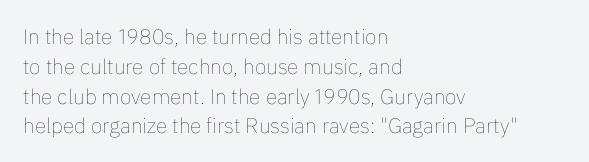
Q: Is the text bold? A: No.
Q: Is the text italic (slanted)? A: No, it is upright.
Q: Is the text underlined? A: No.
Q: How is the paragraph aligned? A: Left-aligned.
Q: Is the spacing between letters normal or unusually wide? A: Normal.
Q: Is the spacing between lines tight, normal or loose? A: Normal.
